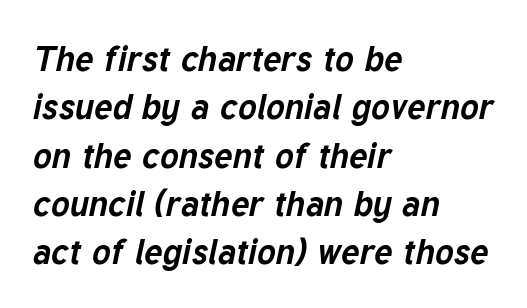
Letters rest on an invisible, unmarked baseline. Quick note: italic. This is heavy type, rendered in bold. The rag falls on the right side of this text block.
